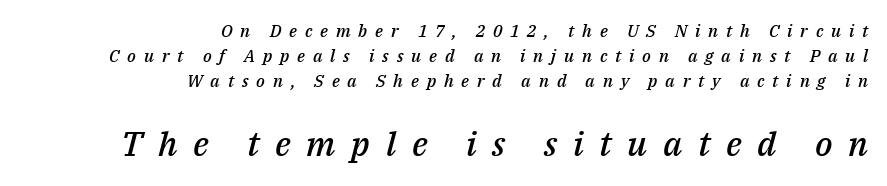
The image shows 34 px semibold type, italic (leaning right); set right-aligned, normal line spacing (1.47x), unusually wide letter spacing (+0.46 em), not underlined; the second (bottom) block is 2.0x larger; medium stroke contrast and a medium x-height.
